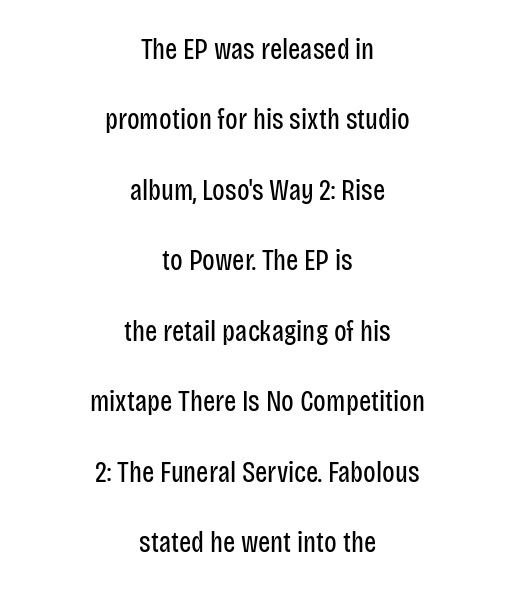
{"serif": "no", "italic": "no", "bold": "no", "weight": "regular", "width": "condensed", "stroke_contrast": "low", "x_height": "large", "monospaced": "no", "underline": "no", "align": "center", "line_spacing": "loose", "line_spacing_ratio": 2.43, "letter_spacing": "normal", "letter_spacing_em": 0.0, "glyph_px": 29}
